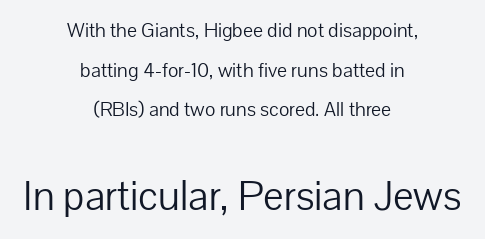
The designer went with a sans here, leaving each stem footless. Character size in the trailing block exceeds that of the leading block. Each stroke keeps to a modest, everyday thickness or less. You could call the tracking neutral — neither tight nor loose.
